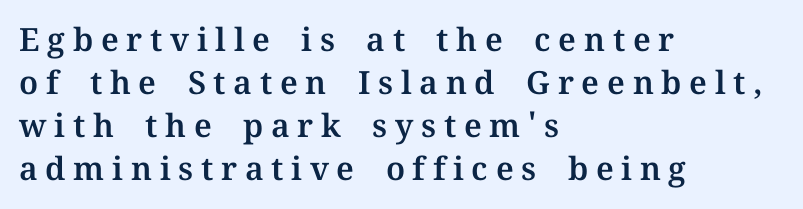
The image shows 32 px serif type, upright; set left-aligned, normal line spacing (1.34x), unusually wide letter spacing (+0.24 em), not underlined; medium stroke contrast and a medium x-height.
